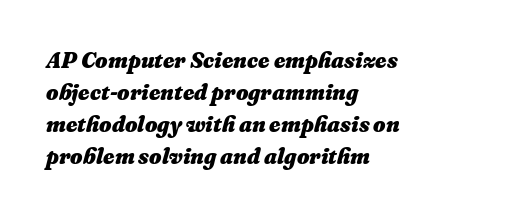
Q: Is the text bold? A: Yes.
Q: Is the text italic (slanted)? A: Yes, it leans right by about 16 degrees.
Q: Is the text underlined? A: No.
Q: How is the paragraph aligned? A: Left-aligned.
Q: Is the spacing between letters normal or unusually wide? A: Normal.
Q: Is the spacing between lines tight, normal or loose? A: Normal.
